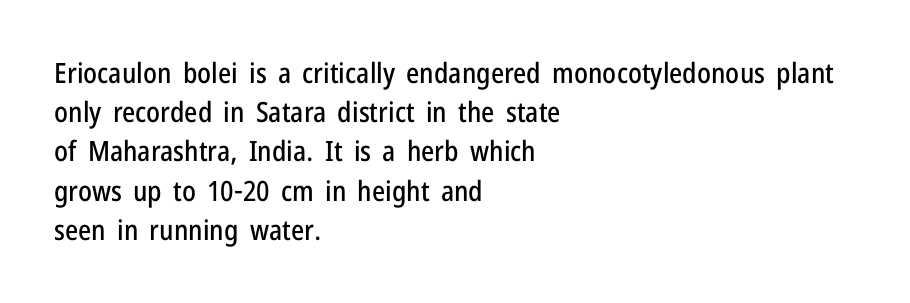
Q: Is the text italic (slanted)? A: No, it is upright.
Q: Is the typeface a serif or a sans-serif typeface? A: Sans-serif.
Q: Is the text underlined? A: No.
Q: How is the paragraph aligned? A: Left-aligned.
Q: Is the spacing between letters normal or unusually wide? A: Normal.
Q: Is the spacing between lines tight, normal or loose? A: Normal.
Q: Width (condensed, normal, or wide)? A: Condensed.
Q: Stroke contrast? A: Low.
Q: x-height? A: Medium.
Q: Monospaced? A: No.
